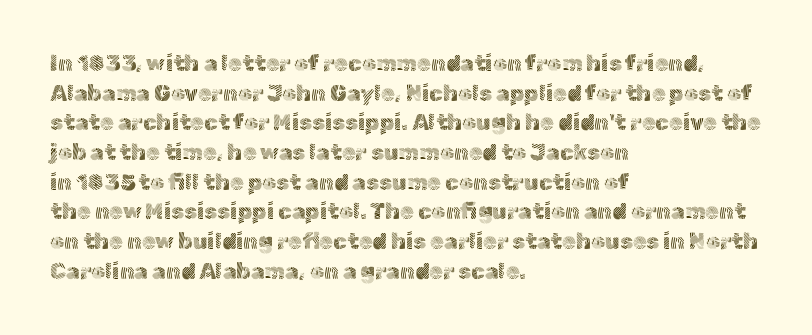
Unmarked baselines from the first word to the last. The designer left line spacing at the default. The rendering anchors every line to the left-hand side. The gaps between neighbouring characters are ordinary and unremarkable. The type sits square on the baseline with zero lean.
